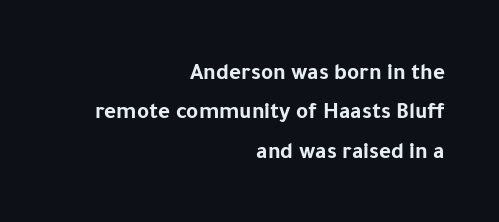
The axis of the letterforms is exactly vertical. Has an underline been added? It has not. Between one letter and the next there's only the usual sliver of space. The glyphs have the mass of a bold cut.
